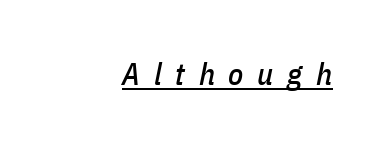
The image shows 31 px condensed type, italic (leaning right); set unusually wide letter spacing (+0.44 em), underlined; low stroke contrast and a medium x-height.
